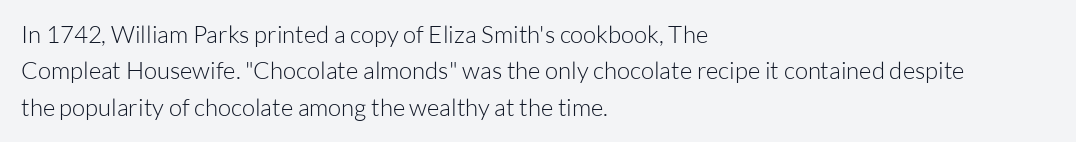
Q: Is the text bold? A: No.
Q: Is the text italic (slanted)? A: No, it is upright.
Q: Is the text underlined? A: No.
Q: How is the paragraph aligned? A: Left-aligned.
Q: Is the spacing between letters normal or unusually wide? A: Normal.
Q: Is the spacing between lines tight, normal or loose? A: Normal.
